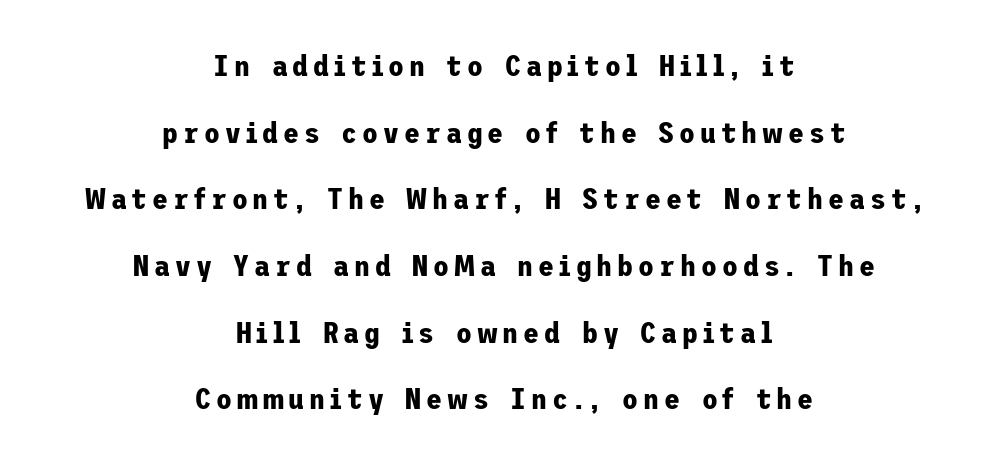
{"serif": "no", "italic": "no", "bold": "yes", "weight": "bold", "width": "normal", "stroke_contrast": "low", "x_height": "medium", "underline": "no", "align": "center", "line_spacing": "loose", "line_spacing_ratio": 2.3, "glyph_px": 29}
